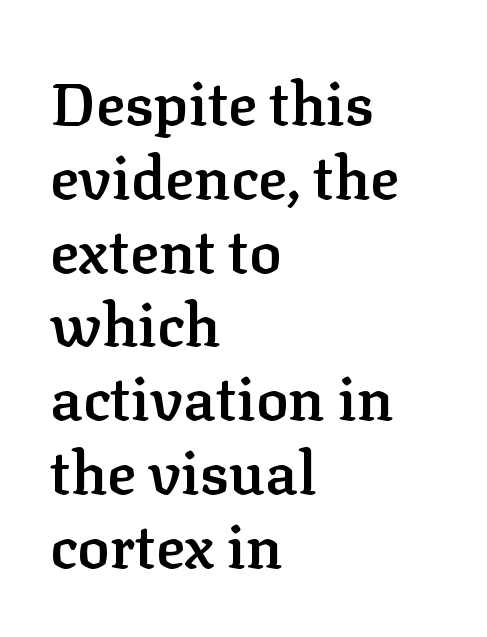
Type style note: has serifs. Compared with typical body copy, the letter spacing here is the same. Each glyph is drawn with semibold strokes, heavier than normal yet not fully bold. The face used here is proportionally spaced, like ordinary book or web type. A bare baseline throughout the passage. Is there any slant? The stems are plumb.
